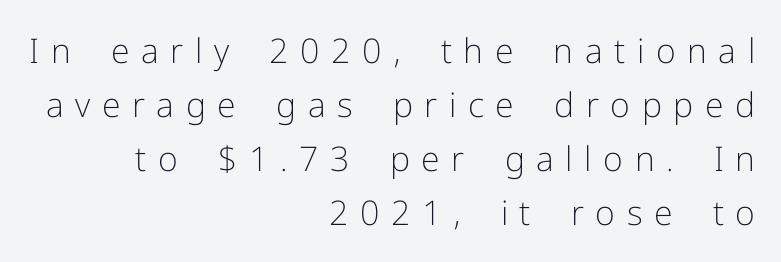
Q: Is the text bold? A: No.
Q: Is the text italic (slanted)? A: No, it is upright.
Q: Is the typeface a serif or a sans-serif typeface? A: Sans-serif.
Q: Is the text underlined? A: No.
Q: How is the paragraph aligned? A: Right-aligned.
Q: Is the spacing between letters normal or unusually wide? A: Unusually wide.
Q: Is the spacing between lines tight, normal or loose? A: Normal.
Q: Width (condensed, normal, or wide)? A: Normal.
Q: Stroke contrast? A: Low.
Q: x-height? A: Medium.
Q: Monospaced? A: No.
